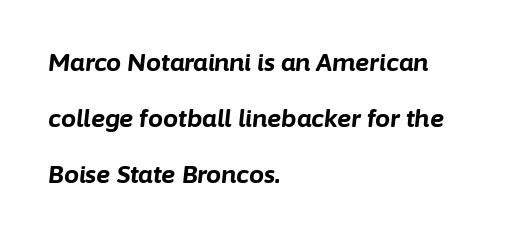
The image shows 24 px bold type, italic (leaning right); set left-aligned, loose line spacing (2.34x), normal letter spacing, not underlined.
